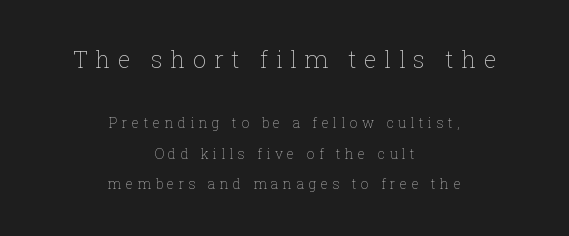
{"italic": "no", "bold": "no", "underline": "no", "align": "center", "line_spacing": "loose", "line_spacing_ratio": 2.17, "letter_spacing": "wide", "letter_spacing_em": 0.31, "larger_block": "first", "size_ratio": 1.71, "glyph_px": 24}
